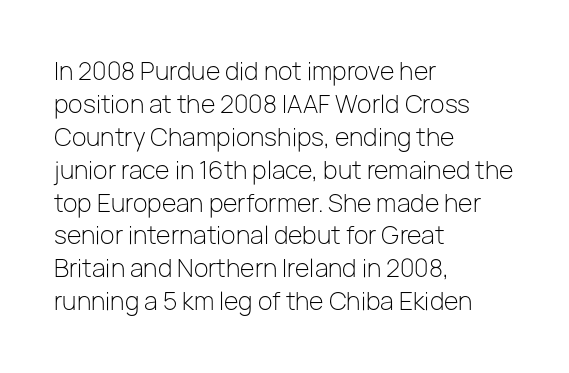
{"italic": "no", "bold": "no", "underline": "no", "align": "left", "line_spacing": "normal", "line_spacing_ratio": 1.37, "letter_spacing": "normal", "letter_spacing_em": 0.0, "glyph_px": 24}
